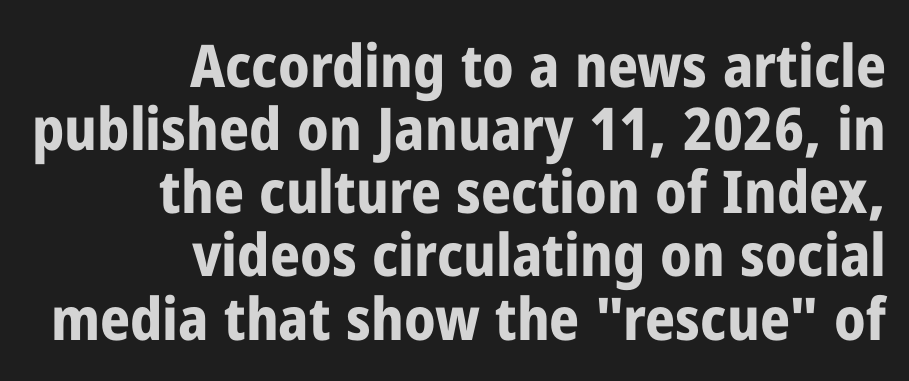
{"serif": "no", "italic": "no", "bold": "yes", "weight": "bold", "width": "condensed", "stroke_contrast": "low", "x_height": "medium", "monospaced": "no", "underline": "no", "align": "right", "line_spacing": "tight", "line_spacing_ratio": 1.07, "letter_spacing": "normal", "letter_spacing_em": 0.0, "glyph_px": 59}
